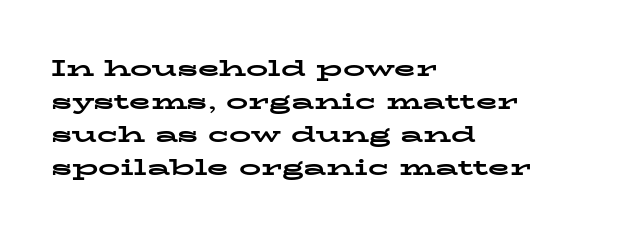
Q: Is the text bold? A: Yes.
Q: Is the text italic (slanted)? A: No, it is upright.
Q: Is the text underlined? A: No.
Q: How is the paragraph aligned? A: Left-aligned.
Q: Is the spacing between letters normal or unusually wide? A: Normal.
Q: Is the spacing between lines tight, normal or loose? A: Normal.
